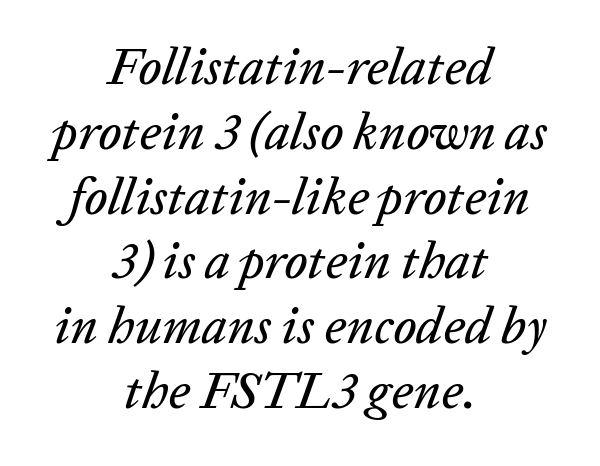
The image shows 51 px text type, italic (leaning right); set centered, normal line spacing (1.27x), normal letter spacing, not underlined; low stroke contrast and a medium x-height.
